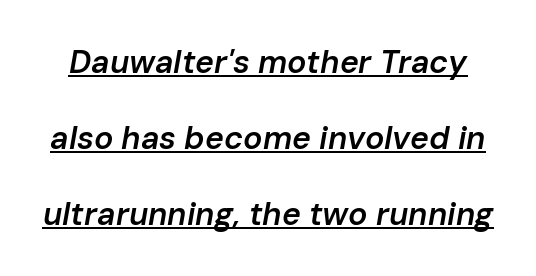
Stems and bowls a touch heavier than normal — semibold. Notice how the stems are inclined rather than vertical — that's the hallmark of italics. Is there much room between lines? Yes — plenty of vertical air separates them. These lines are rendered in a variable-pitch font. The face used here appears with an underline applied. Students, note that the glyphs here touch the page at normal intervals.
